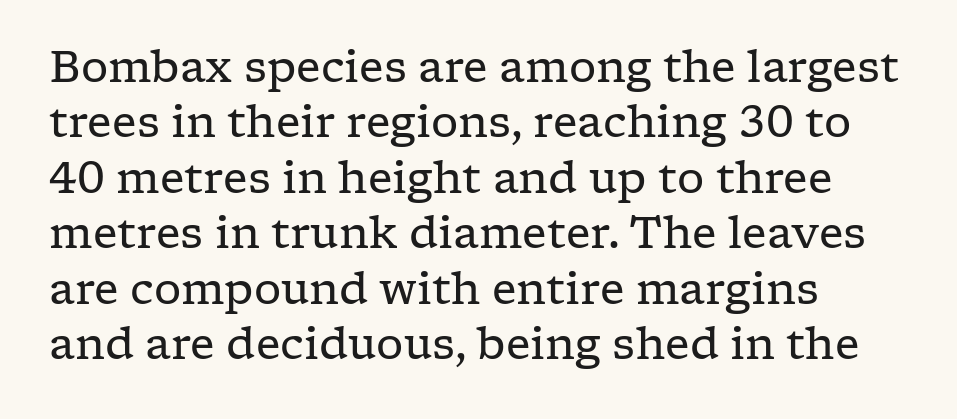
The image shows 43 px regular-weight, wide serif type, upright; set left-aligned, normal line spacing (1.29x), normal letter spacing, not underlined; low stroke contrast and a medium x-height.
